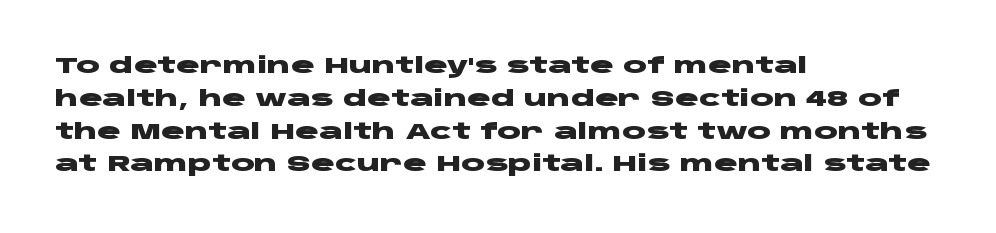
{"italic": "no", "bold": "yes", "underline": "no", "align": "left", "line_spacing": "normal", "line_spacing_ratio": 1.49, "letter_spacing": "normal", "letter_spacing_em": 0.0, "glyph_px": 22}
